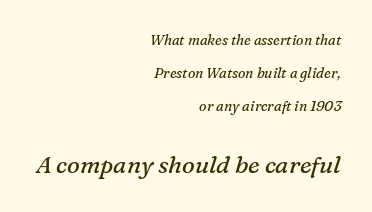
{"italic": "yes", "lean": "right", "slant_degrees": 16, "bold": "no", "underline": "no", "align": "right", "line_spacing": "loose", "line_spacing_ratio": 2.36, "letter_spacing": "normal", "letter_spacing_em": 0.0, "larger_block": "second", "size_ratio": 1.71, "glyph_px": 24}
